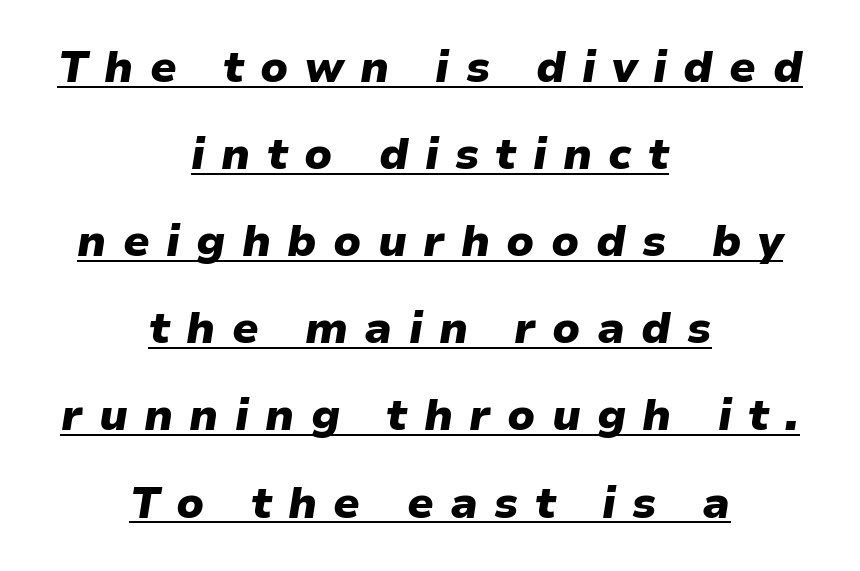
Every word sits above its own underline. The rendering uses natural spacing where letterforms have individual widths. When letters slant like this, we call the style italic. Strokes here are thick enough to call this a true bold. The gaps between neighbouring characters are conspicuously large. The whitespace from short lines is split evenly between both sides.
